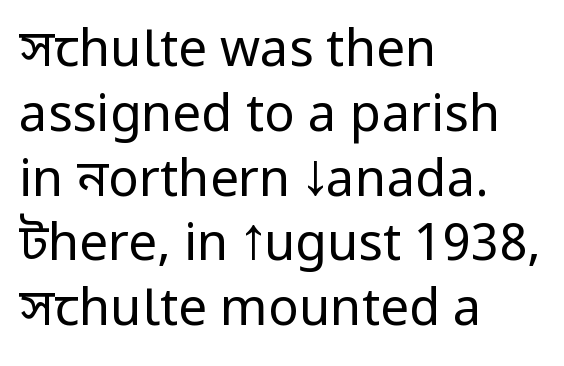
The image shows 51 px regular-weight, condensed sans-serif type, upright; set left-aligned, normal line spacing (1.27x), normal letter spacing, not underlined; low stroke contrast and a large x-height.
